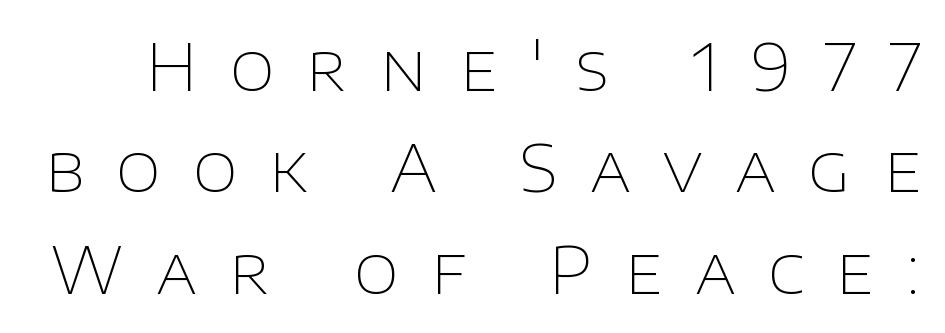
{"serif": "no", "italic": "no", "bold": "no", "weight": "thin", "width": "normal", "stroke_contrast": "low", "x_height": "large", "monospaced": "no", "underline": "no", "line_spacing": "normal", "line_spacing_ratio": 1.56, "letter_spacing": "wide", "letter_spacing_em": 0.5, "glyph_px": 65}
